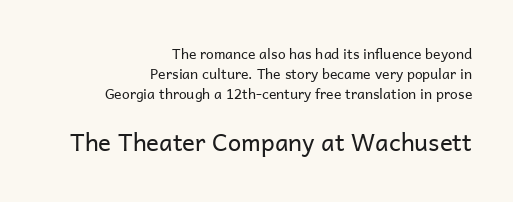
The image shows 24 px text type, upright; set right-aligned, normal line spacing (1.44x), normal letter spacing, not underlined; the second (bottom) block is 1.71x larger.
